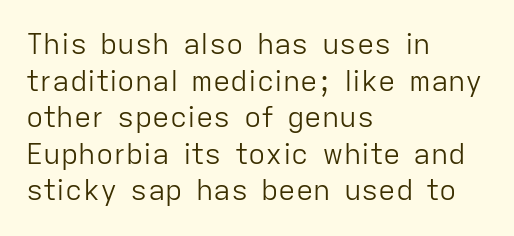
Q: Is the text bold? A: No.
Q: Is the text italic (slanted)? A: No, it is upright.
Q: Is the typeface a serif or a sans-serif typeface? A: Sans-serif.
Q: Is the text underlined? A: No.
Q: How is the paragraph aligned? A: Left-aligned.
Q: Is the spacing between letters normal or unusually wide? A: Normal.
Q: Is the spacing between lines tight, normal or loose? A: Normal.
Q: Width (condensed, normal, or wide)? A: Normal.
Q: Stroke contrast? A: Low.
Q: x-height? A: Medium.
Q: Monospaced? A: No.
